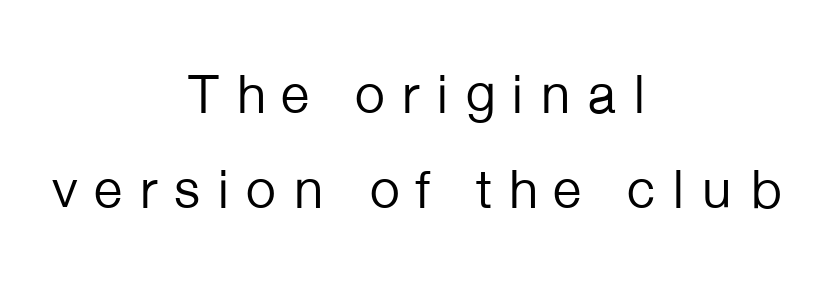
Q: Is the text bold? A: No.
Q: Is the text italic (slanted)? A: No, it is upright.
Q: Is the typeface a serif or a sans-serif typeface? A: Sans-serif.
Q: Is the text underlined? A: No.
Q: How is the paragraph aligned? A: Centered.
Q: Is the spacing between letters normal or unusually wide? A: Unusually wide.
Q: Width (condensed, normal, or wide)? A: Normal.
Q: Stroke contrast? A: Low.
Q: x-height? A: Medium.
Q: Monospaced? A: No.
